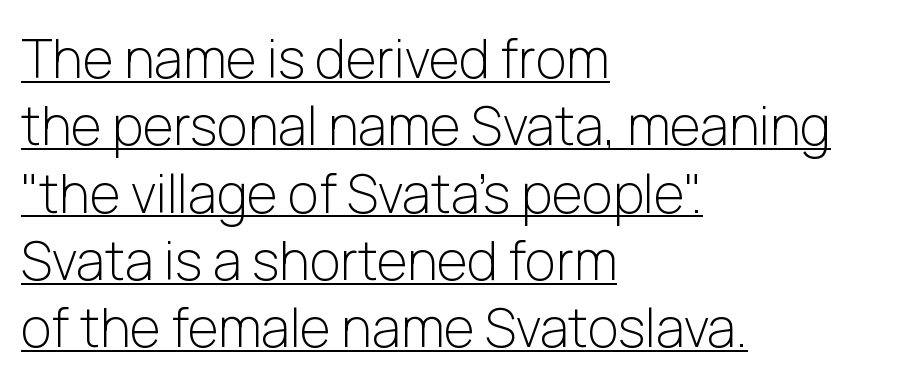
The image shows 53 px light sans-serif type, upright; set left-aligned, normal line spacing (1.27x), normal letter spacing, underlined; low stroke contrast and a medium x-height.
